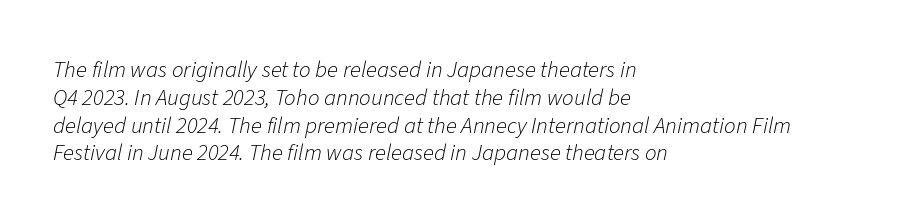
This rendering uses left alignment, leaving the right contour irregular. Posture: slanted. There is no visible air inserted between adjacent glyphs. Heft: none added — not bold. The words here are not underlined.
